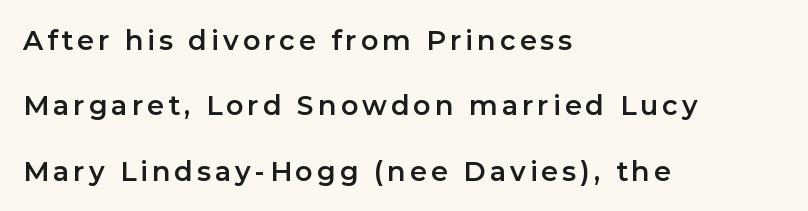
Q: Is the text italic (slanted)? A: No, it is upright.
Q: Is the text underlined? A: No.
Q: How is the paragraph aligned? A: Left-aligned.
Q: Is the spacing between lines tight, normal or loose? A: Loose.
